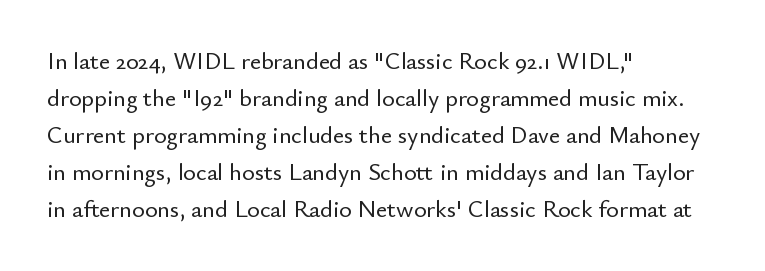
Q: Is the text italic (slanted)? A: No, it is upright.
Q: Is the text underlined? A: No.
Q: How is the paragraph aligned? A: Left-aligned.
Q: Is the spacing between letters normal or unusually wide? A: Normal.
Q: Is the spacing between lines tight, normal or loose? A: Normal.
